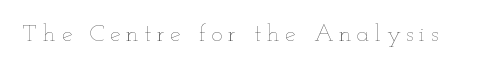
The image shows 24 px text type, upright; set unusually wide letter spacing (+0.23 em), not underlined.
